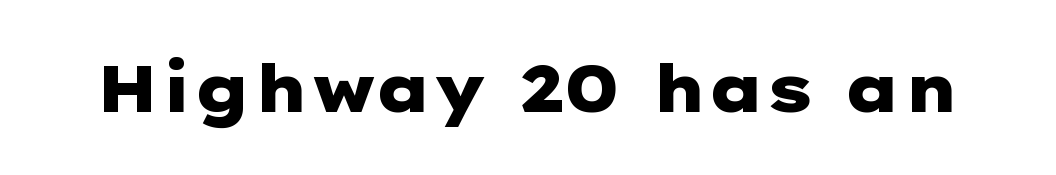
Q: Is the text bold? A: Yes.
Q: Is the text italic (slanted)? A: No, it is upright.
Q: Is the typeface a serif or a sans-serif typeface? A: Sans-serif.
Q: Is the text underlined? A: No.
Q: Is the spacing between letters normal or unusually wide? A: Normal.
Q: Width (condensed, normal, or wide)? A: Wide.
Q: Stroke contrast? A: Low.
Q: x-height? A: Medium.
